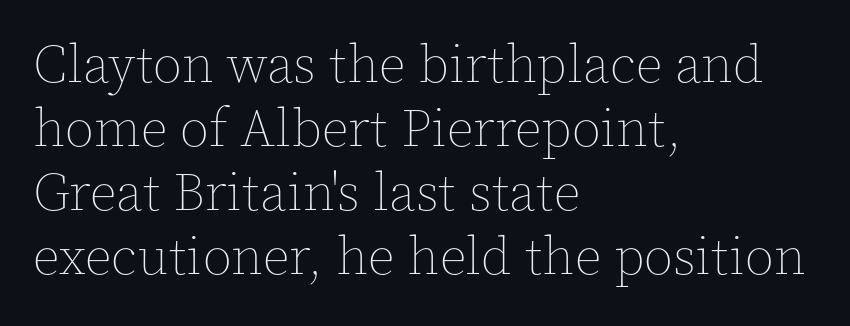
Q: Is the text bold? A: No.
Q: Is the text italic (slanted)? A: No, it is upright.
Q: Is the text underlined? A: No.
Q: How is the paragraph aligned? A: Left-aligned.
Q: Is the spacing between letters normal or unusually wide? A: Normal.
Q: Width (condensed, normal, or wide)? A: Normal.
Q: x-height? A: Medium.
Q: Monospaced? A: No.
